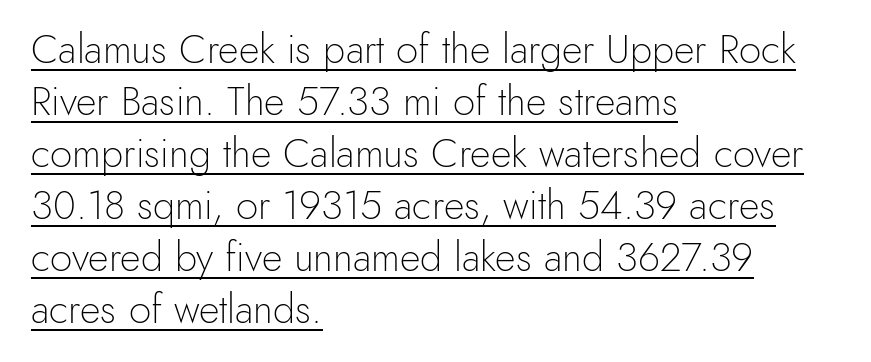
{"serif": "no", "italic": "no", "bold": "no", "weight": "light", "width": "normal", "x_height": "small", "monospaced": "no", "underline": "yes", "align": "left", "line_spacing": "normal", "line_spacing_ratio": 1.3, "letter_spacing": "normal", "letter_spacing_em": 0.0, "glyph_px": 40}
